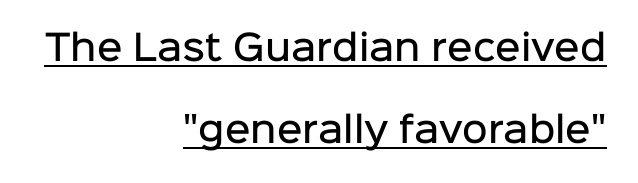
The text was rendered using a sans face with plain stroke endings. Nobody touched the tracking dial on this one. Each line of the rendering has a horizontal stroke beneath the glyphs. The lettering holds an erect, upright posture throughout. The letters advance in unequal steps, a hallmark of proportional type. Slightly chunky letters — semibold, I'd say, not full bold.
